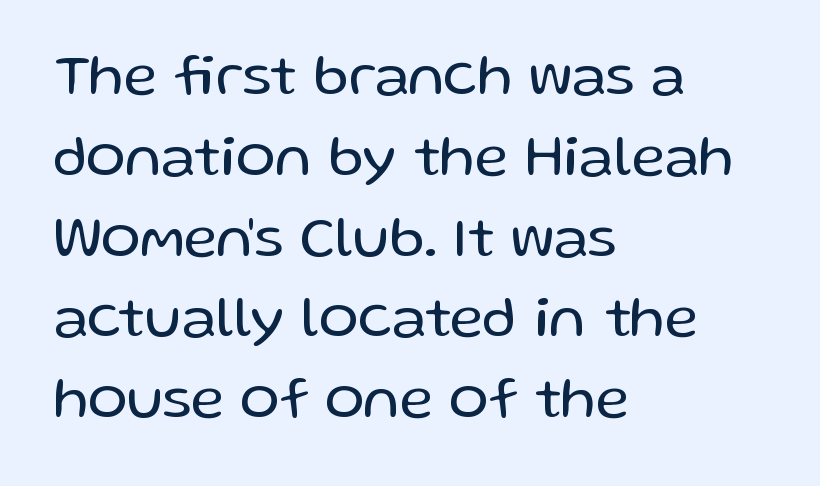
The image shows 59 px regular-weight sans-serif type, upright; set left-aligned, normal line spacing (1.37x), normal letter spacing, not underlined; low stroke contrast and a medium x-height.
